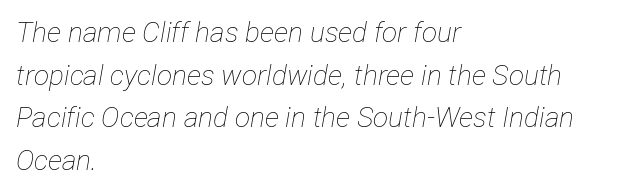
Beneath every word, the page is bare. Looks like regular typesetting: each glyph gets only the width it needs. The rows are spaced the way most documents space them. The glyphs look as if they've been sheared to an angle. No heavy texture on the line: the type isn't bold.
